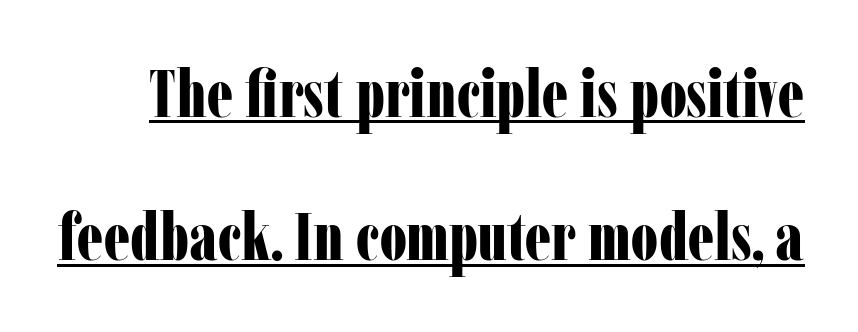
{"serif": "yes", "italic": "no", "bold": "yes", "weight": "bold", "width": "condensed", "stroke_contrast": "low", "x_height": "medium", "monospaced": "no", "underline": "yes", "line_spacing": "loose", "line_spacing_ratio": 2.17, "letter_spacing": "normal", "letter_spacing_em": 0.0, "glyph_px": 66}
